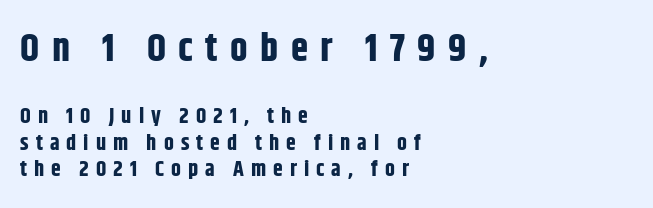
Q: Is the text bold? A: Yes.
Q: Is the text italic (slanted)? A: No, it is upright.
Q: Is the typeface a serif or a sans-serif typeface? A: Sans-serif.
Q: Is the text underlined? A: No.
Q: How is the paragraph aligned? A: Left-aligned.
Q: Is the spacing between letters normal or unusually wide? A: Unusually wide.
Q: Which block of text is set in a larger size, the first (top) or the second (bottom)? A: The first (top) one.
Q: Width (condensed, normal, or wide)? A: Condensed.
Q: Stroke contrast? A: Low.
Q: x-height? A: Large.
Q: Monospaced? A: No.
